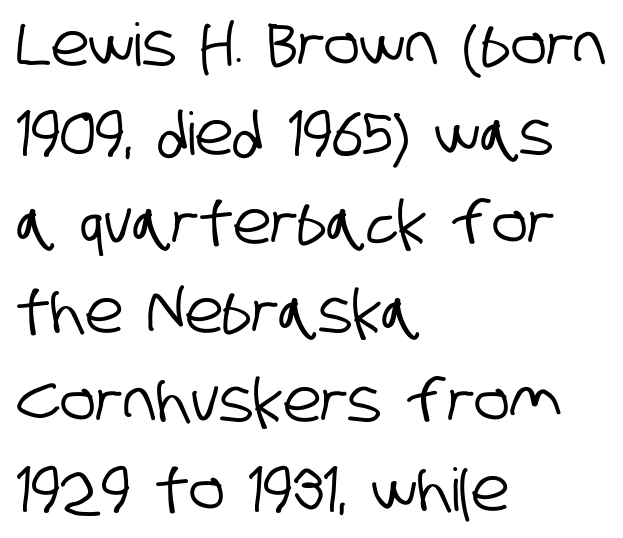
{"serif": "no", "width": "condensed", "stroke_contrast": "low", "x_height": "large", "monospaced": "no", "underline": "no", "align": "left", "line_spacing": "normal", "line_spacing_ratio": 1.51, "letter_spacing": "normal", "letter_spacing_em": 0.0, "glyph_px": 59}
